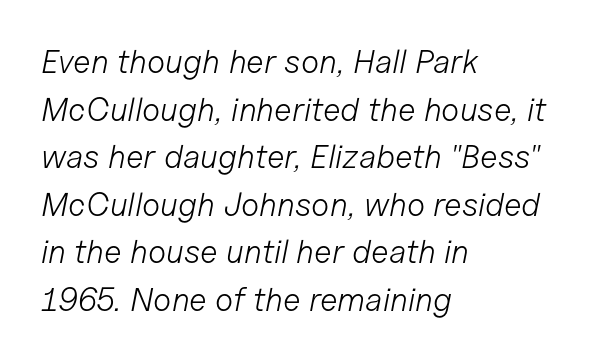
Q: Is the text bold? A: No.
Q: Is the text italic (slanted)? A: Yes, it leans right by about 11 degrees.
Q: Is the text underlined? A: No.
Q: How is the paragraph aligned? A: Left-aligned.
Q: Is the spacing between letters normal or unusually wide? A: Normal.
Q: Is the spacing between lines tight, normal or loose? A: Normal.
Q: Width (condensed, normal, or wide)? A: Normal.
Q: Stroke contrast? A: Low.
Q: x-height? A: Medium.
Q: Monospaced? A: No.
